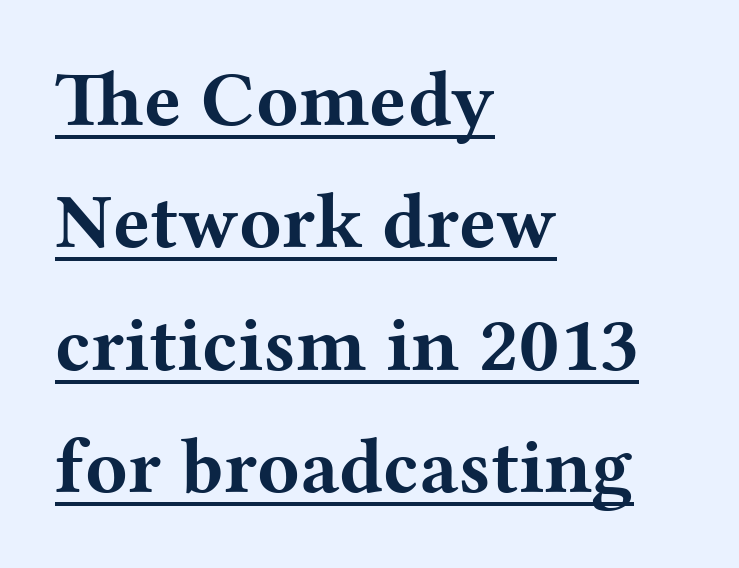
Q: Is the text bold? A: Yes.
Q: Is the text italic (slanted)? A: No, it is upright.
Q: Is the typeface a serif or a sans-serif typeface? A: Serif.
Q: Is the text underlined? A: Yes.
Q: How is the paragraph aligned? A: Left-aligned.
Q: Is the spacing between letters normal or unusually wide? A: Normal.
Q: Is the spacing between lines tight, normal or loose? A: Normal.
Q: Width (condensed, normal, or wide)? A: Wide.
Q: Stroke contrast? A: Medium.
Q: x-height? A: Medium.
Q: Monospaced? A: No.
